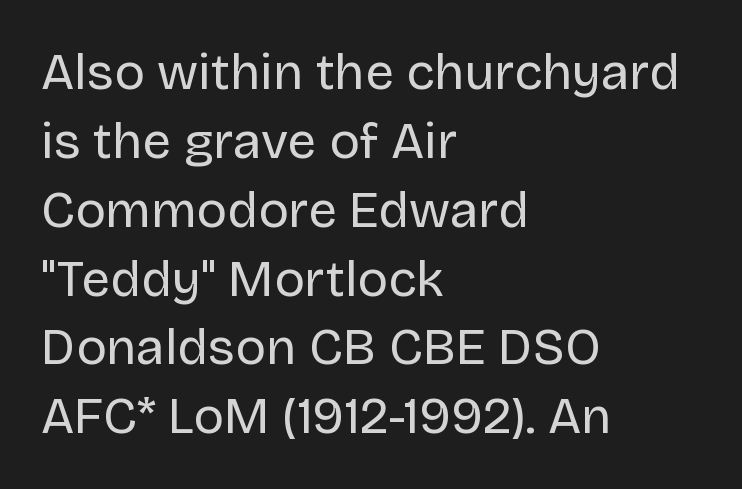
Q: Is the text bold? A: No.
Q: Is the text italic (slanted)? A: No, it is upright.
Q: Is the typeface a serif or a sans-serif typeface? A: Sans-serif.
Q: Is the text underlined? A: No.
Q: How is the paragraph aligned? A: Left-aligned.
Q: Is the spacing between letters normal or unusually wide? A: Normal.
Q: Is the spacing between lines tight, normal or loose? A: Normal.
Q: Width (condensed, normal, or wide)? A: Normal.
Q: Stroke contrast? A: Low.
Q: x-height? A: Large.
Q: Monospaced? A: No.
